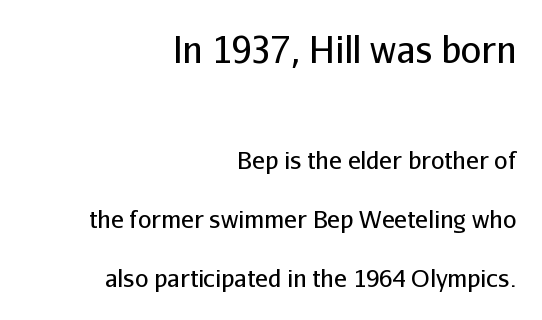
{"serif": "no", "italic": "no", "bold": "no", "weight": "regular", "width": "normal", "stroke_contrast": "low", "x_height": "medium", "monospaced": "no", "underline": "no", "align": "right", "line_spacing": "loose", "line_spacing_ratio": 2.47, "letter_spacing": "normal", "letter_spacing_em": 0.0, "larger_block": "first", "size_ratio": 1.5, "glyph_px": 36}
